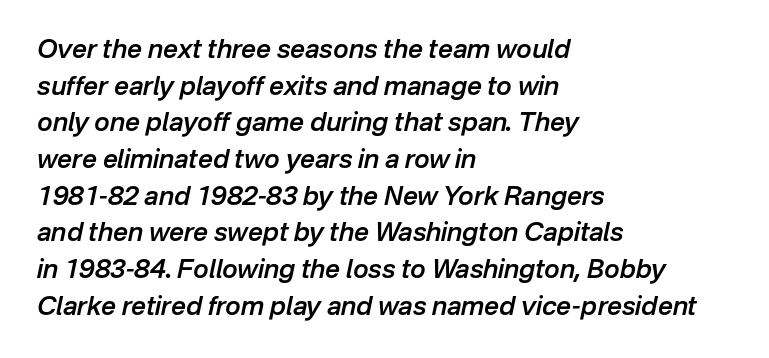
The type is set solid horizontally, with unmodified tracking. The sample has been set in demibold, a notch under bold. Every row of glyphs begins at an identical x-position on the left. A bare baseline throughout the passage.
